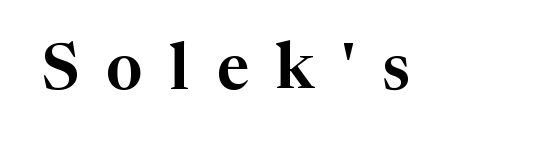
{"serif": "yes", "italic": "no", "width": "normal", "stroke_contrast": "high", "x_height": "medium", "monospaced": "no", "underline": "no", "letter_spacing": "wide", "letter_spacing_em": 0.43, "glyph_px": 64}
